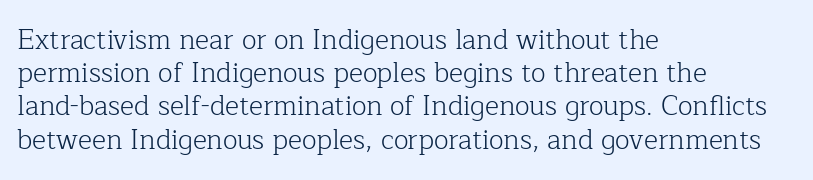
Q: Is the text bold? A: No.
Q: Is the text italic (slanted)? A: No, it is upright.
Q: Is the text underlined? A: No.
Q: How is the paragraph aligned? A: Left-aligned.
Q: Is the spacing between letters normal or unusually wide? A: Normal.
